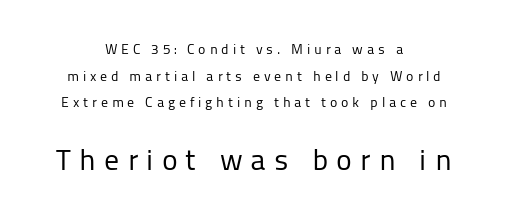
The image shows 30 px regular-weight sans-serif type, upright; set centered, loose line spacing (1.9x), unusually wide letter spacing (+0.27 em), not underlined; the second (bottom) block is 2.14x larger; low stroke contrast and a medium x-height.
